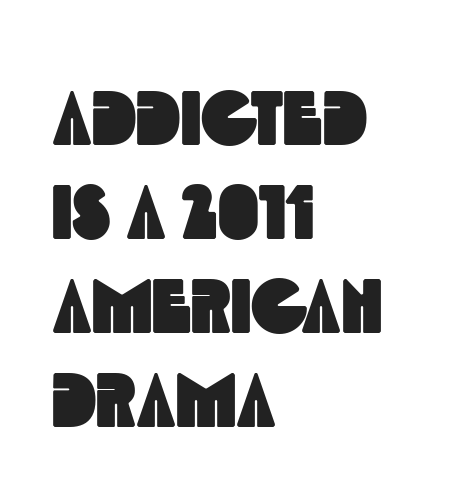
{"serif": "no", "width": "condensed", "x_height": "large", "monospaced": "no", "underline": "no", "align": "left", "line_spacing_ratio": 1.22, "letter_spacing": "normal", "letter_spacing_em": 0.0, "glyph_px": 77}
